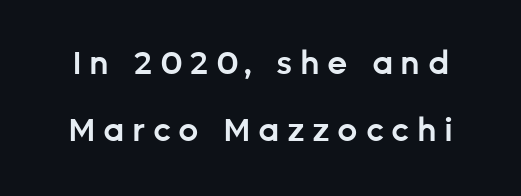
Its strokes are somewhat broadened, the hallmark of semibold type. The space directly below the letters is spotless. Someone cranked the tracking dial way up on this one. Note: no serifs on the glyphs. The rendering uses natural spacing where letterforms have individual widths. Do the letters lean? They stand straight.
